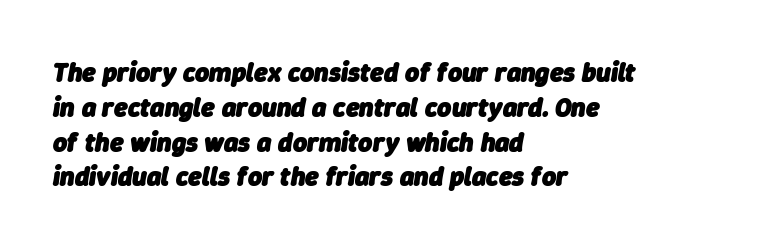
{"italic": "yes", "lean": "right", "slant_degrees": 9, "bold": "yes", "underline": "no", "align": "left", "line_spacing": "normal", "line_spacing_ratio": 1.29, "letter_spacing": "normal", "letter_spacing_em": 0.0, "glyph_px": 27}
